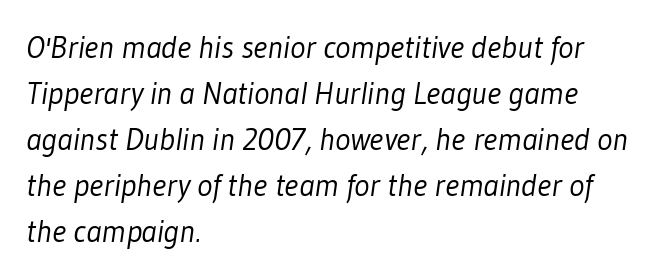
The image shows 32 px light, condensed sans-serif type; set left-aligned, normal line spacing (1.44x), normal letter spacing, not underlined; low stroke contrast and a medium x-height.
